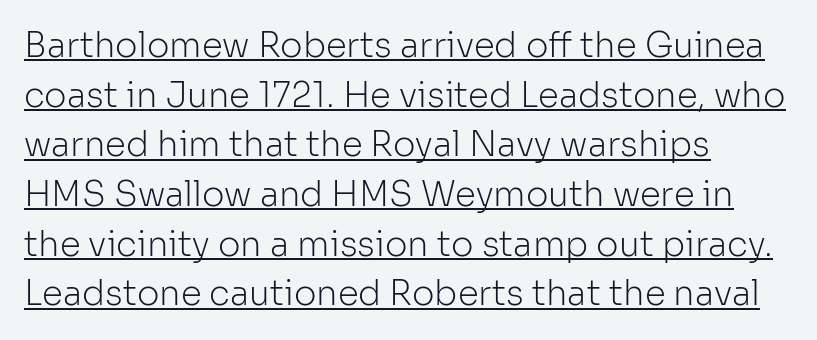
The image shows 34 px light sans-serif type, upright; set left-aligned, normal line spacing (1.46x), normal letter spacing, underlined; low stroke contrast and a medium x-height.
